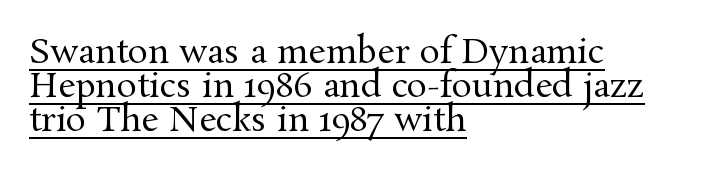
Q: Is the text bold? A: No.
Q: Is the text italic (slanted)? A: No, it is upright.
Q: Is the typeface a serif or a sans-serif typeface? A: Serif.
Q: Is the text underlined? A: Yes.
Q: How is the paragraph aligned? A: Left-aligned.
Q: Is the spacing between letters normal or unusually wide? A: Normal.
Q: Is the spacing between lines tight, normal or loose? A: Tight.
Q: Width (condensed, normal, or wide)? A: Normal.
Q: Stroke contrast? A: Medium.
Q: x-height? A: Medium.
Q: Monospaced? A: No.
